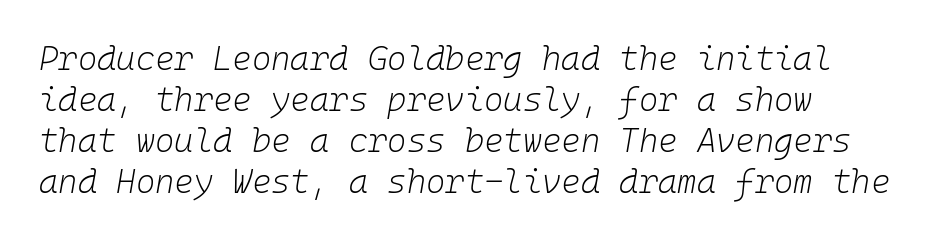
In terms of letterspacing, this is plain default setting. Lines of text with bare space underneath. Here the designer chose a console-style face with uniform glyph widths. The font is comparable to plain body text, perhaps lighter. Posture: slanted. Visually the block forms a straight wall on the left and a jagged coastline on the right.
